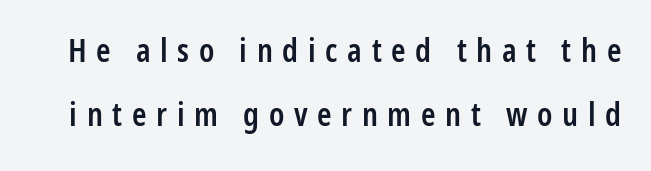
Q: Is the text bold? A: Semi-bold.
Q: Is the text italic (slanted)? A: No, it is upright.
Q: Is the typeface a serif or a sans-serif typeface? A: Sans-serif.
Q: Is the text underlined? A: No.
Q: Is the spacing between letters normal or unusually wide? A: Unusually wide.
Q: Is the spacing between lines tight, normal or loose? A: Loose.
Q: Width (condensed, normal, or wide)? A: Condensed.
Q: Stroke contrast? A: Low.
Q: x-height? A: Medium.
Q: Monospaced? A: No.
